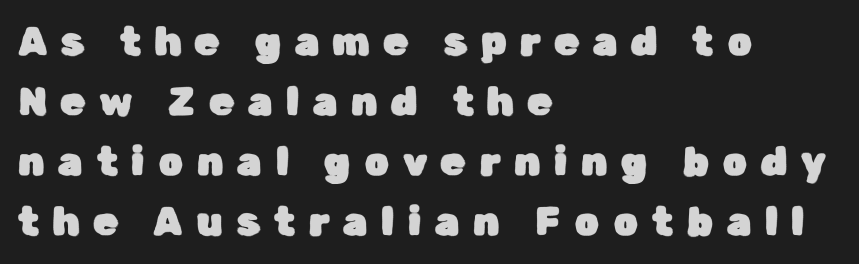
No feet cap the strokes, marking this as sans-serif type. Unlike italic type, these characters show no tilt at all. This sample is left-justified, so line endings fall wherever the words run out. The rendering inserts visible extra space after every character.
